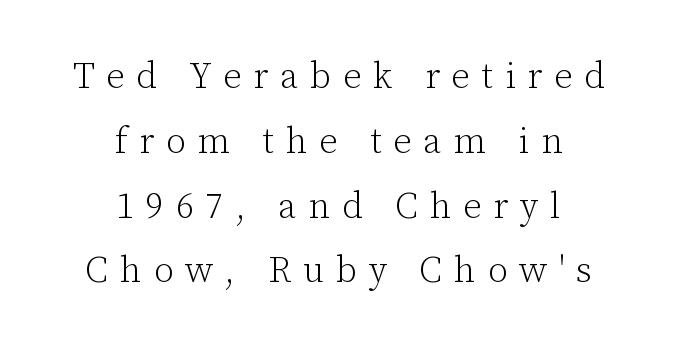
Q: Is the text bold? A: No.
Q: Is the text italic (slanted)? A: No, it is upright.
Q: Is the typeface a serif or a sans-serif typeface? A: Serif.
Q: Is the text underlined? A: No.
Q: How is the paragraph aligned? A: Centered.
Q: Is the spacing between letters normal or unusually wide? A: Unusually wide.
Q: Width (condensed, normal, or wide)? A: Normal.
Q: Stroke contrast? A: Low.
Q: x-height? A: Medium.
Q: Monospaced? A: No.
